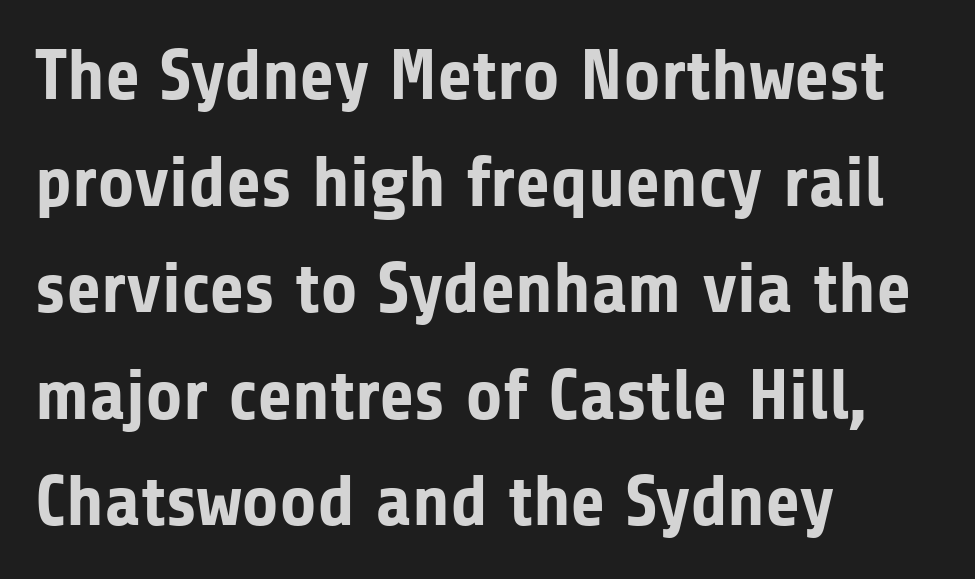
Q: Is the text bold? A: Yes.
Q: Is the text italic (slanted)? A: No, it is upright.
Q: Is the typeface a serif or a sans-serif typeface? A: Sans-serif.
Q: Is the text underlined? A: No.
Q: How is the paragraph aligned? A: Left-aligned.
Q: Is the spacing between letters normal or unusually wide? A: Normal.
Q: Is the spacing between lines tight, normal or loose? A: Normal.
Q: Width (condensed, normal, or wide)? A: Normal.
Q: Stroke contrast? A: Low.
Q: x-height? A: Medium.
Q: Monospaced? A: No.
